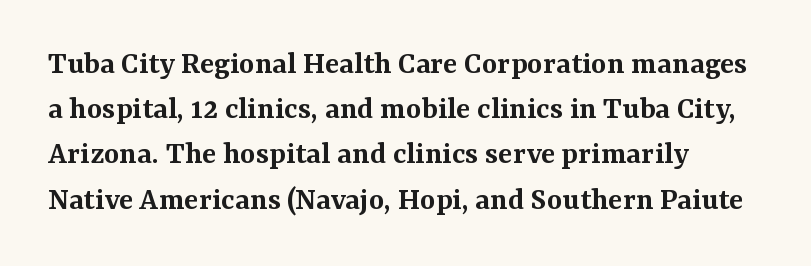
{"serif": "yes", "italic": "no", "bold": "semi", "weight": "semibold", "width": "normal", "stroke_contrast": "medium", "x_height": "medium", "monospaced": "no", "underline": "no", "align": "left", "line_spacing": "normal", "line_spacing_ratio": 1.37, "letter_spacing": "normal", "letter_spacing_em": 0.0, "glyph_px": 33}
